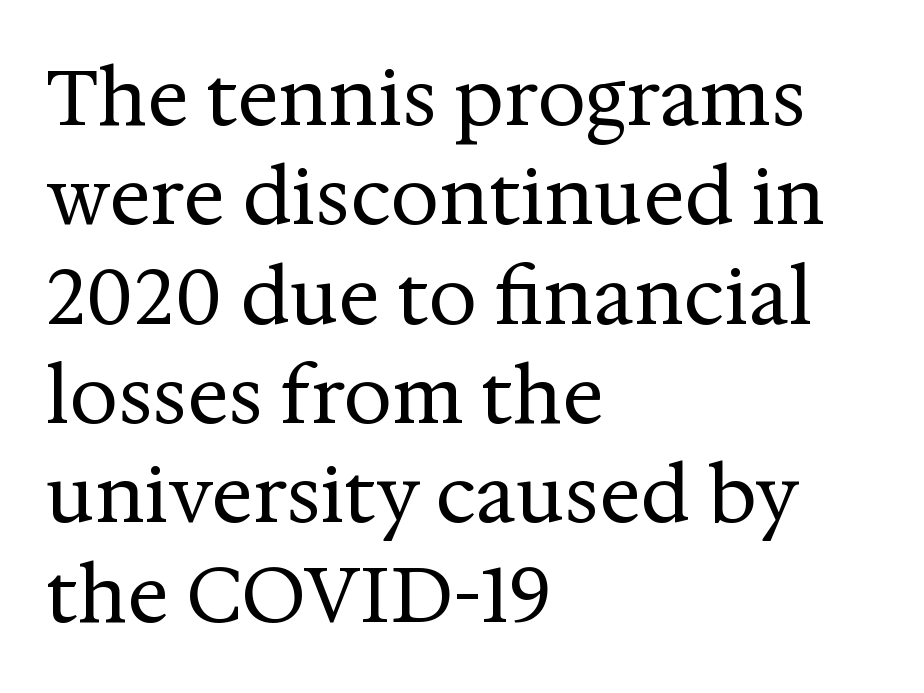
{"serif": "yes", "italic": "no", "bold": "no", "weight": "regular", "width": "normal", "stroke_contrast": "medium", "x_height": "medium", "monospaced": "no", "underline": "no", "align": "left", "line_spacing": "normal", "line_spacing_ratio": 1.29, "letter_spacing": "normal", "letter_spacing_em": 0.0, "glyph_px": 77}
